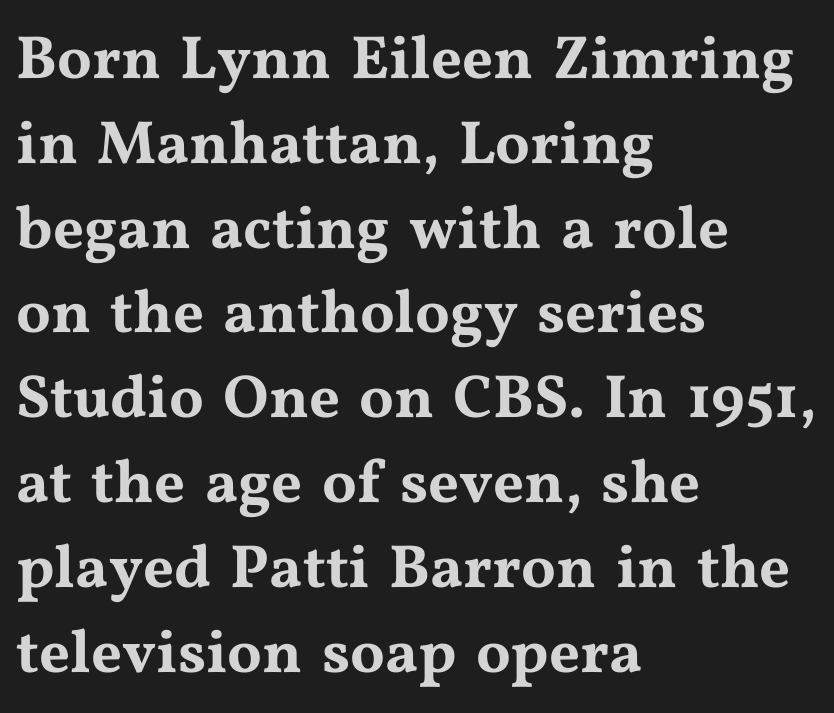
Q: Is the text italic (slanted)? A: No, it is upright.
Q: Is the typeface a serif or a sans-serif typeface? A: Serif.
Q: Is the text underlined? A: No.
Q: How is the paragraph aligned? A: Left-aligned.
Q: Is the spacing between letters normal or unusually wide? A: Normal.
Q: Is the spacing between lines tight, normal or loose? A: Normal.
Q: Width (condensed, normal, or wide)? A: Wide.
Q: Stroke contrast? A: Medium.
Q: x-height? A: Medium.
Q: Monospaced? A: No.
